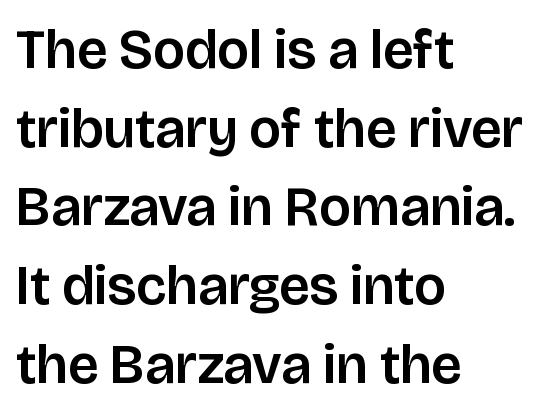
The image shows 55 px sans-serif type, upright; set left-aligned, normal line spacing (1.43x), normal letter spacing, not underlined; low stroke contrast and a large x-height.
